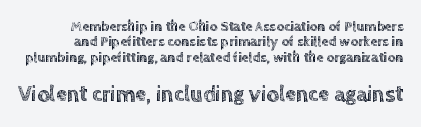
Characters remain perfectly vertical along every line. The emphasis by scale lands on block number two, below. Letters rest on an invisible, unmarked baseline. Short note: letters normally spaced. One glance says dense: line gaps are narrower than usual.
